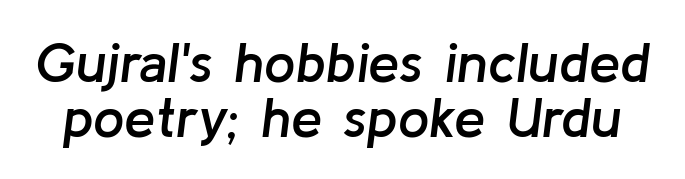
{"italic": "yes", "lean": "right", "slant_degrees": 8, "bold": "semi", "weight": "semibold", "width": "normal", "stroke_contrast": "low", "x_height": "medium", "monospaced": "no", "underline": "no", "line_spacing": "tight", "line_spacing_ratio": 0.99, "letter_spacing": "normal", "letter_spacing_em": 0.0, "glyph_px": 56}
